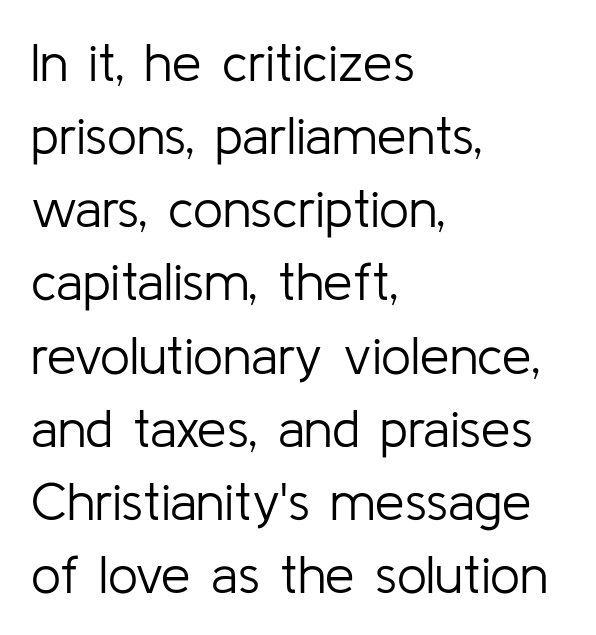
{"serif": "no", "italic": "no", "bold": "no", "weight": "light", "width": "normal", "stroke_contrast": "low", "x_height": "medium", "monospaced": "no", "underline": "no", "align": "left", "line_spacing": "normal", "line_spacing_ratio": 1.38, "letter_spacing": "normal", "letter_spacing_em": 0.0, "glyph_px": 53}
